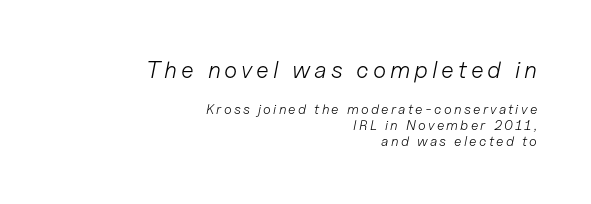
The image shows 24 px text type, italic (leaning right); set right-aligned, tight line spacing (1.13x), not underlined; the first (top) block is 1.71x larger.
